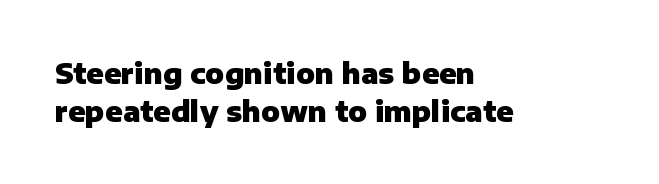
{"serif": "no", "italic": "no", "bold": "yes", "weight": "heavy", "width": "normal", "stroke_contrast": "low", "x_height": "medium", "monospaced": "no", "underline": "no", "align": "left", "line_spacing": "normal", "line_spacing_ratio": 1.34, "letter_spacing": "normal", "letter_spacing_em": 0.0, "glyph_px": 28}
